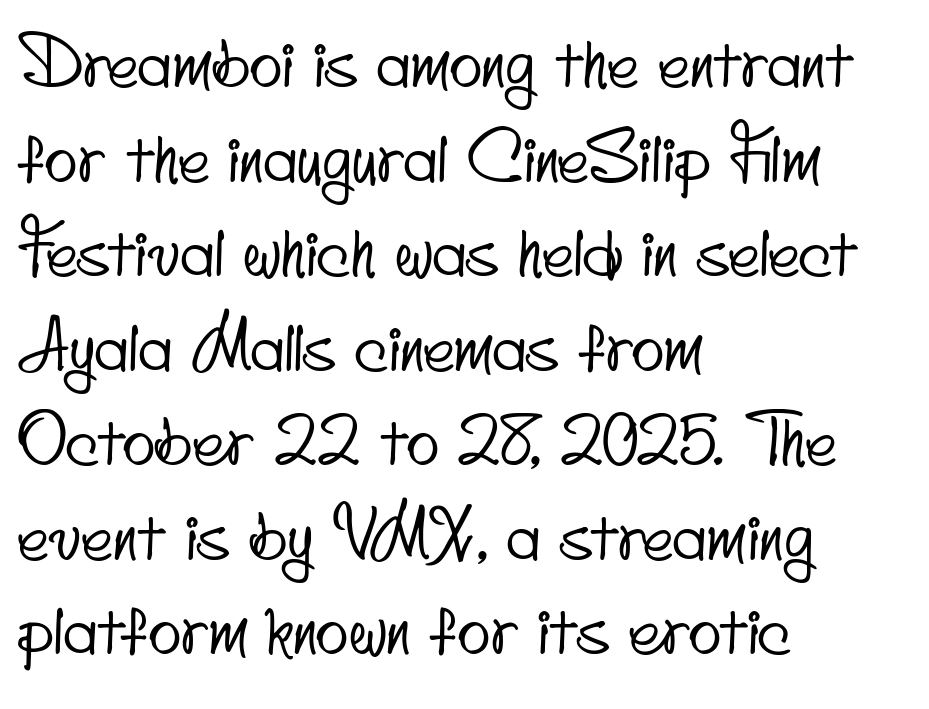
{"serif": "no", "width": "condensed", "stroke_contrast": "low", "x_height": "small", "monospaced": "no", "underline": "no", "align": "left", "line_spacing": "normal", "line_spacing_ratio": 1.39, "letter_spacing": "normal", "letter_spacing_em": 0.0, "glyph_px": 68}
